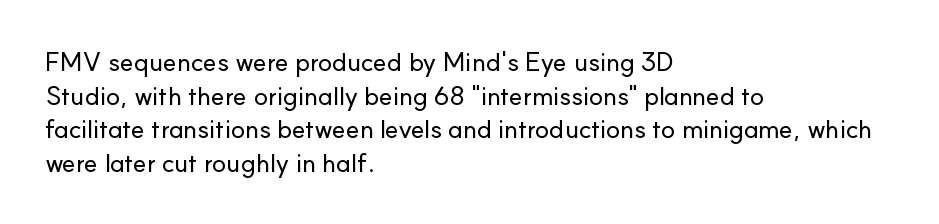
The image shows 26 px text type, upright; set left-aligned, normal line spacing (1.29x), normal letter spacing, not underlined.
